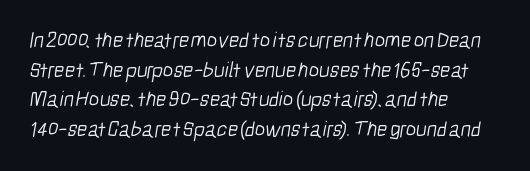
Decoration check: the copy has no underline. No letter is thick-stroked: the sample isn't bold. What's the leading like? Ordinary, nothing unusual. The ragged edge is on the right, which tells us the setting is flush left. Compared with typical body copy, the letter spacing here is the same.
